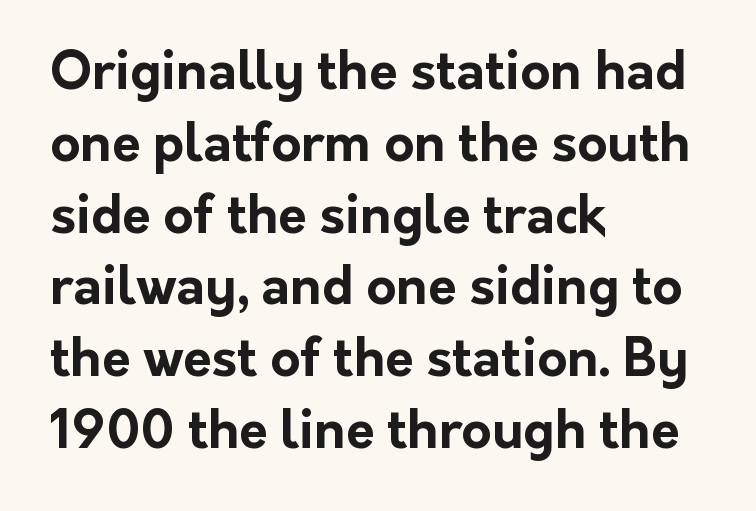
Q: Is the text bold? A: Yes.
Q: Is the text italic (slanted)? A: No, it is upright.
Q: Is the typeface a serif or a sans-serif typeface? A: Sans-serif.
Q: Is the text underlined? A: No.
Q: How is the paragraph aligned? A: Left-aligned.
Q: Is the spacing between letters normal or unusually wide? A: Normal.
Q: Is the spacing between lines tight, normal or loose? A: Normal.
Q: Width (condensed, normal, or wide)? A: Normal.
Q: Stroke contrast? A: Low.
Q: x-height? A: Medium.
Q: Monospaced? A: No.
